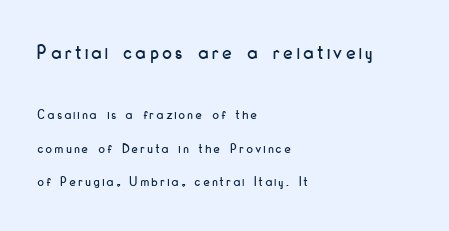
Q: Is the text italic (slanted)? A: No, it is upright.
Q: Is the text underlined? A: No.
Q: How is the paragraph aligned? A: Left-aligned.
Q: Is the spacing between lines tight, normal or loose? A: Loose.
Q: Which block of text is set in a larger size, the first (top) or the second (bottom)? A: The first (top) one.
